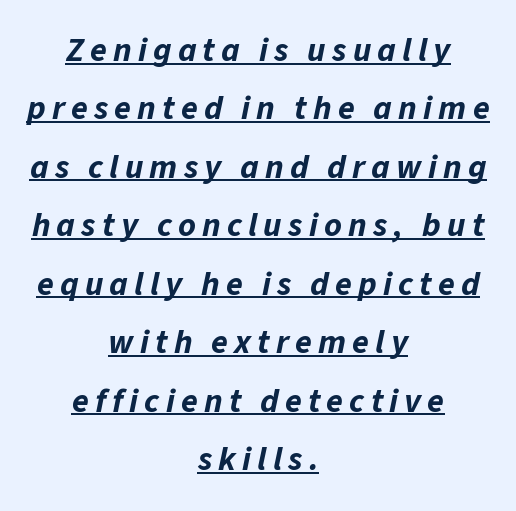
The image shows 34 px bold type, italic (leaning right); set centered, line spacing 1.72x, underlined; low stroke contrast and a medium x-height.
